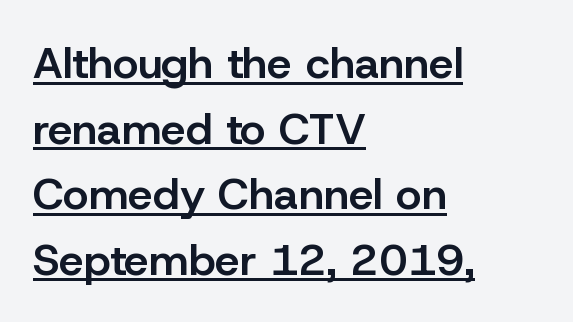
Q: Is the text bold? A: Semi-bold.
Q: Is the text italic (slanted)? A: No, it is upright.
Q: Is the typeface a serif or a sans-serif typeface? A: Sans-serif.
Q: Is the text underlined? A: Yes.
Q: How is the paragraph aligned? A: Left-aligned.
Q: Is the spacing between letters normal or unusually wide? A: Normal.
Q: Is the spacing between lines tight, normal or loose? A: Normal.
Q: Width (condensed, normal, or wide)? A: Normal.
Q: Stroke contrast? A: Low.
Q: x-height? A: Medium.
Q: Monospaced? A: No.
